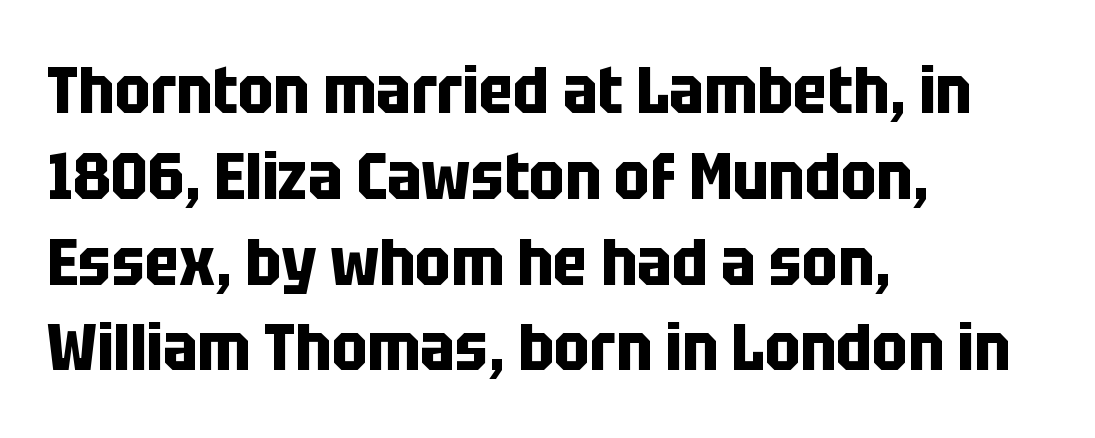
The image shows 66 px bold, condensed sans-serif type, upright; set left-aligned, normal line spacing (1.3x), normal letter spacing, not underlined; low stroke contrast and a large x-height.
